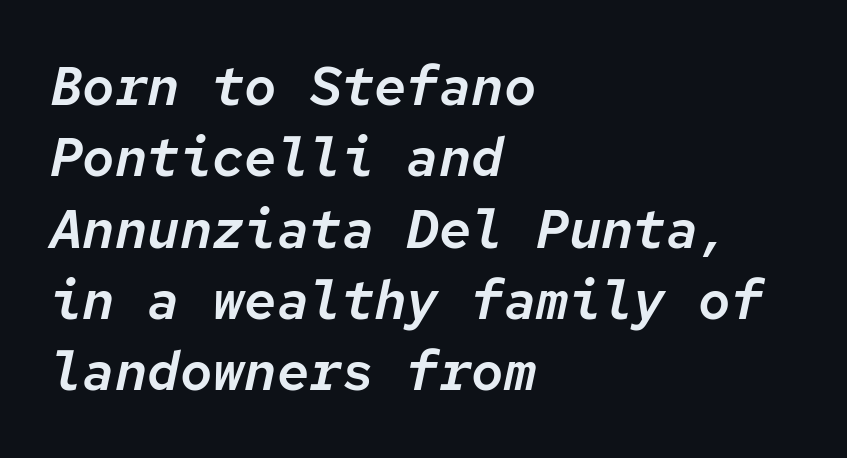
The image shows 54 px text type, italic (leaning right), monospaced; set left-aligned, normal line spacing (1.32x), normal letter spacing, not underlined; low stroke contrast and a medium x-height.
